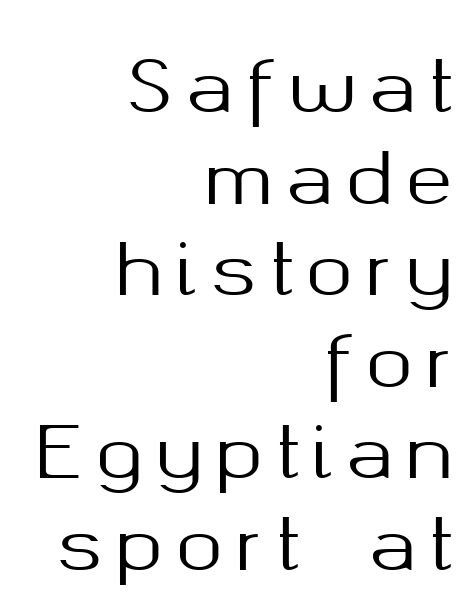
Q: Is the text italic (slanted)? A: No, it is upright.
Q: Is the typeface a serif or a sans-serif typeface? A: Sans-serif.
Q: Is the text underlined? A: No.
Q: How is the paragraph aligned? A: Right-aligned.
Q: Is the spacing between lines tight, normal or loose? A: Normal.
Q: Width (condensed, normal, or wide)? A: Normal.
Q: Stroke contrast? A: Medium.
Q: x-height? A: Medium.
Q: Monospaced? A: No.
